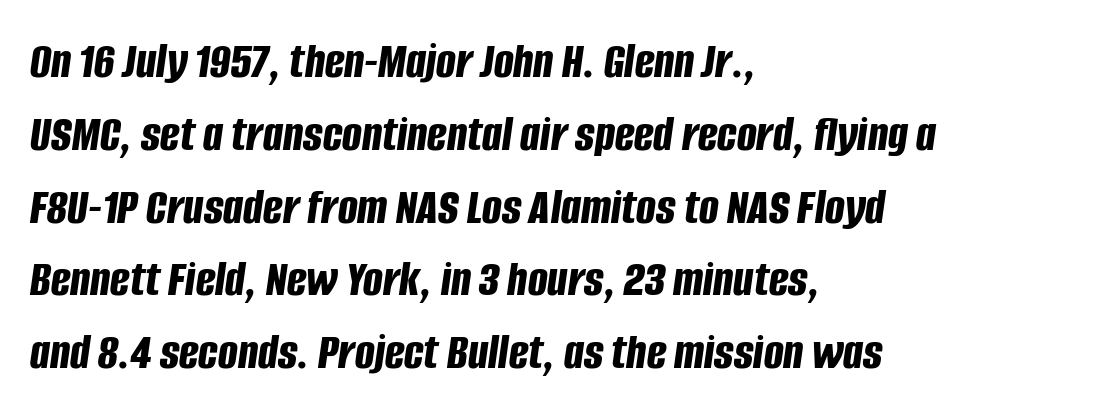
The image shows 52 px bold, condensed type, italic (leaning right); set left-aligned, normal line spacing (1.4x), normal letter spacing, not underlined; low stroke contrast and a large x-height.
